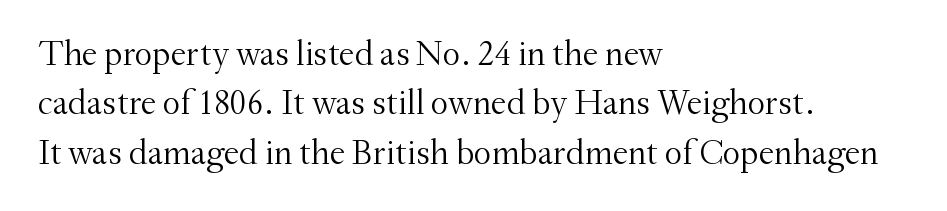
The image shows 35 px light serif type, upright; set left-aligned, normal line spacing (1.41x), normal letter spacing, not underlined; medium stroke contrast and a small x-height.
